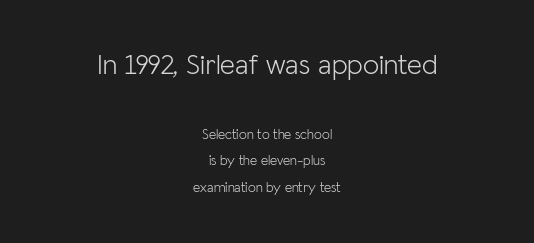
The image shows 29 px light sans-serif type, upright; set centered, line spacing 1.89x, normal letter spacing, not underlined; the first (top) block is 2.07x larger; low stroke contrast and a medium x-height.
